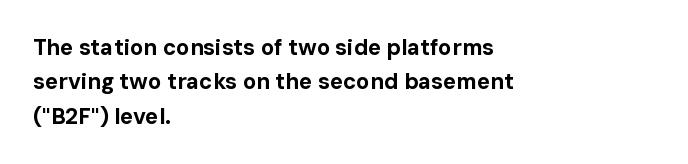
{"italic": "no", "bold": "yes", "underline": "no", "align": "left", "line_spacing": "normal", "line_spacing_ratio": 1.56, "letter_spacing": "normal", "letter_spacing_em": 0.0, "glyph_px": 22}
